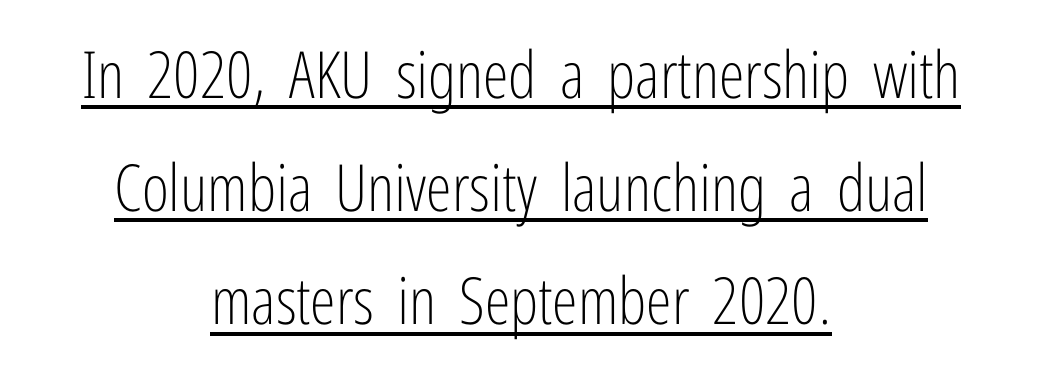
Q: Is the text bold? A: No.
Q: Is the text italic (slanted)? A: No, it is upright.
Q: Is the typeface a serif or a sans-serif typeface? A: Sans-serif.
Q: Is the text underlined? A: Yes.
Q: How is the paragraph aligned? A: Centered.
Q: Is the spacing between letters normal or unusually wide? A: Normal.
Q: Width (condensed, normal, or wide)? A: Condensed.
Q: Stroke contrast? A: Low.
Q: x-height? A: Medium.
Q: Monospaced? A: No.
